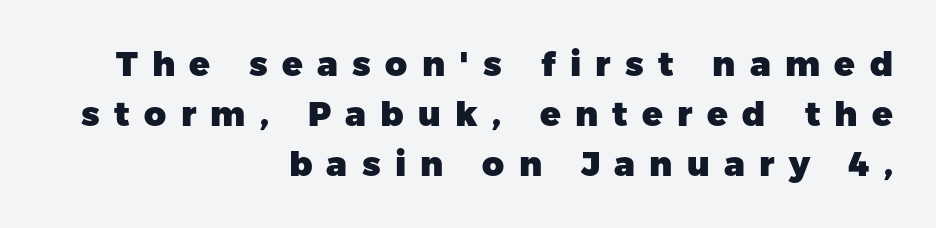
The image shows 34 px heavy sans-serif type, upright; set right-aligned, normal line spacing (1.47x), unusually wide letter spacing (+0.42 em), not underlined; low stroke contrast and a medium x-height.
